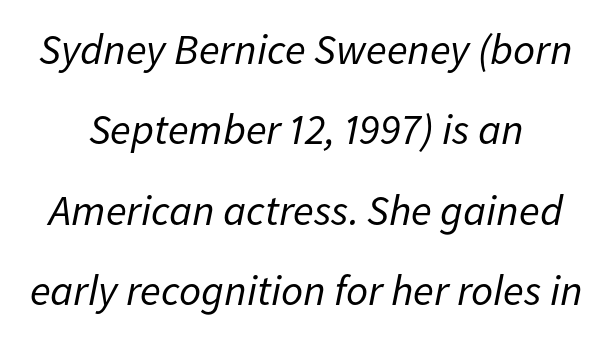
Counters stay open thanks to moderate or lighter strokes. Glyph-to-glyph distance matches everyday printed text. Unmarked baselines from the first word to the last. Quick note: italic.
